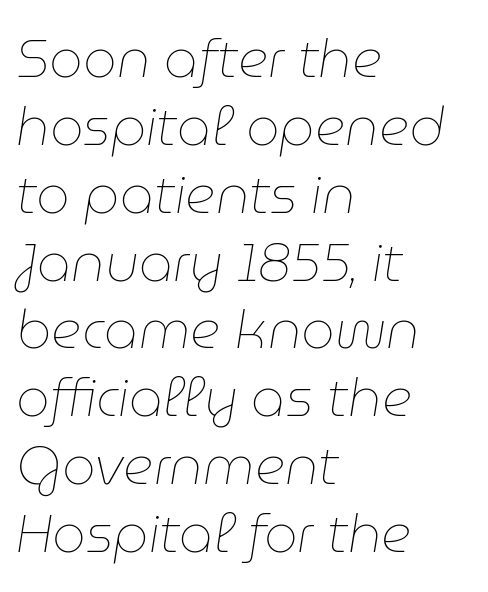
The image shows 53 px thin type, italic (leaning right); set left-aligned, normal line spacing (1.28x), normal letter spacing, not underlined; low stroke contrast and a medium x-height.
